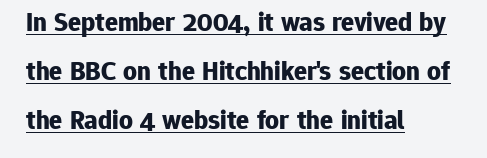
Line starts are locked; line ends wander. Students, note that the glyphs here touch the page at normal intervals. If you drew a line through each stem, it would be perfectly vertical. A typographer would call this underscored text. The sample has been set heavy, in full bold.
